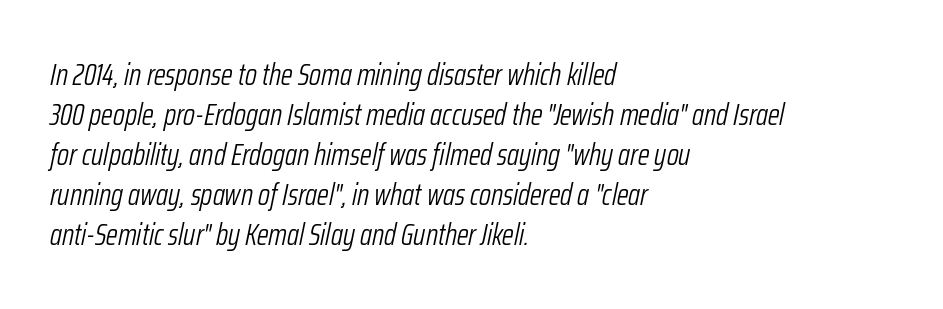
The image shows 30 px light, condensed type, italic (leaning right); set left-aligned, normal line spacing (1.33x), normal letter spacing, not underlined; low stroke contrast and a medium x-height.
